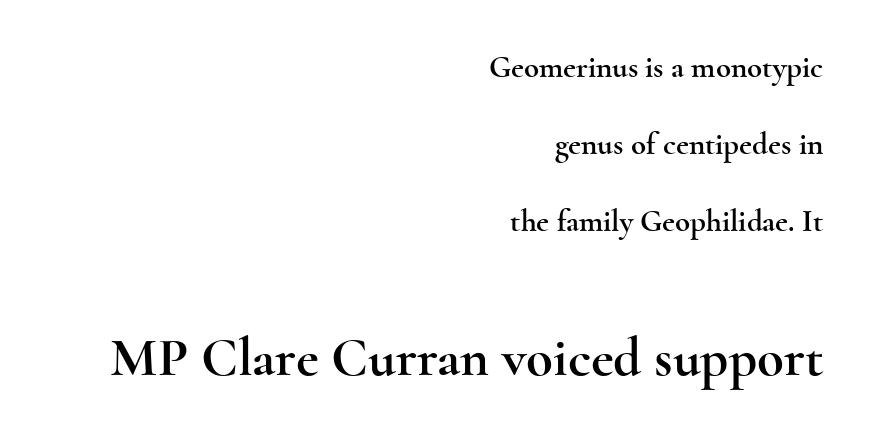
{"serif": "yes", "italic": "no", "width": "wide", "x_height": "small", "monospaced": "no", "underline": "no", "align": "right", "line_spacing": "loose", "line_spacing_ratio": 2.49, "letter_spacing": "normal", "letter_spacing_em": 0.0, "larger_block": "second", "size_ratio": 1.77, "glyph_px": 55}
